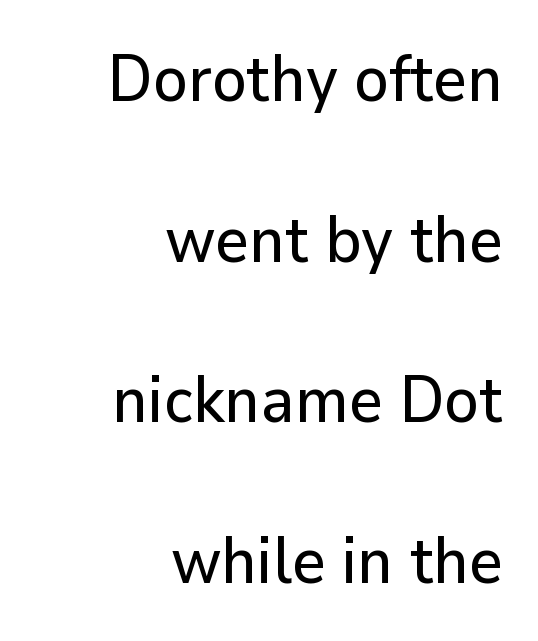
Each letter keeps its own natural width here, so spacing adapts to shape. Alignment: flush right. Does extra space separate the letters? No, they use regular spacing. Unlike italic type, these characters show no tilt at all. Widely set lines give the paragraph a tall, airy silhouette. Any mark beneath the type? The region is blank.
